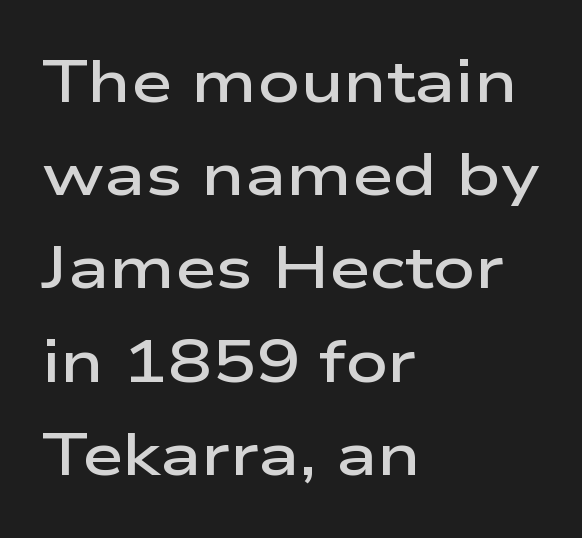
Q: Is the text bold? A: Semi-bold.
Q: Is the text italic (slanted)? A: No, it is upright.
Q: Is the typeface a serif or a sans-serif typeface? A: Sans-serif.
Q: Is the text underlined? A: No.
Q: How is the paragraph aligned? A: Left-aligned.
Q: Is the spacing between letters normal or unusually wide? A: Normal.
Q: Is the spacing between lines tight, normal or loose? A: Normal.
Q: Width (condensed, normal, or wide)? A: Wide.
Q: Stroke contrast? A: Low.
Q: x-height? A: Medium.
Q: Monospaced? A: No.
